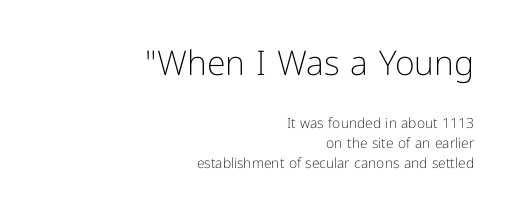
Is there any slant? The stems are plumb. Evenly set lines give the paragraph a standard silhouette. Do the characters align in a grid? No, the font is proportional. Does extra space separate the letters? No, they use regular spacing.
